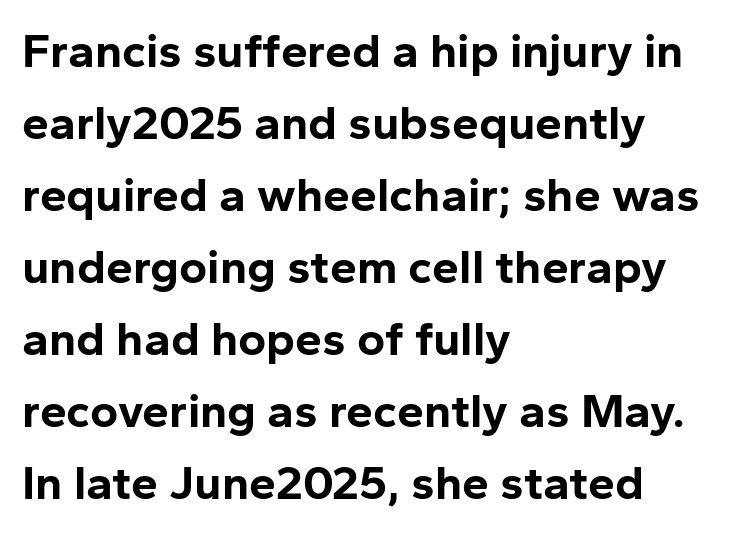
The image shows 48 px bold sans-serif type, upright; set left-aligned, normal line spacing (1.5x), normal letter spacing, not underlined; low stroke contrast and a medium x-height.
